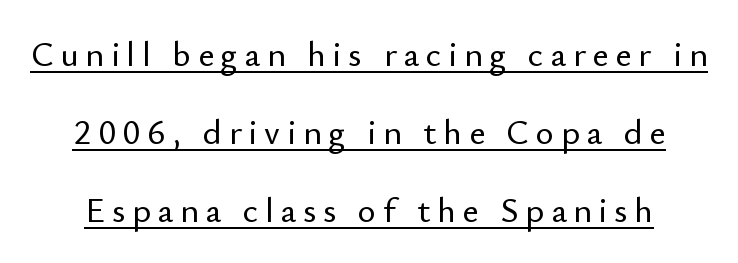
Q: Is the text italic (slanted)? A: No, it is upright.
Q: Is the typeface a serif or a sans-serif typeface? A: Sans-serif.
Q: Is the text underlined? A: Yes.
Q: Is the spacing between lines tight, normal or loose? A: Loose.
Q: Width (condensed, normal, or wide)? A: Normal.
Q: Stroke contrast? A: Low.
Q: x-height? A: Small.
Q: Monospaced? A: No.
